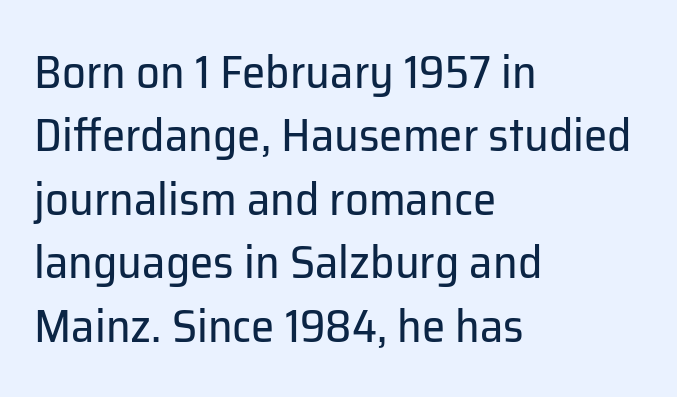
{"serif": "no", "italic": "no", "bold": "no", "weight": "regular", "width": "normal", "stroke_contrast": "low", "x_height": "medium", "monospaced": "no", "underline": "no", "align": "left", "line_spacing": "normal", "line_spacing_ratio": 1.35, "letter_spacing": "normal", "letter_spacing_em": 0.0, "glyph_px": 47}
